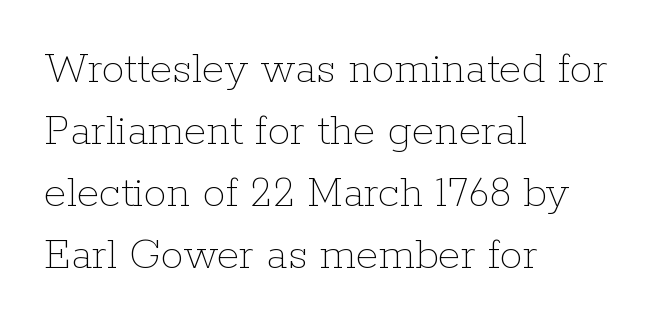
Weight: regular or lighter. Rows of type keep a routine distance in the vertical direction. A typesetter would call this proportional, since set widths differ per character. Students, note that the glyphs here touch the page at normal intervals.
